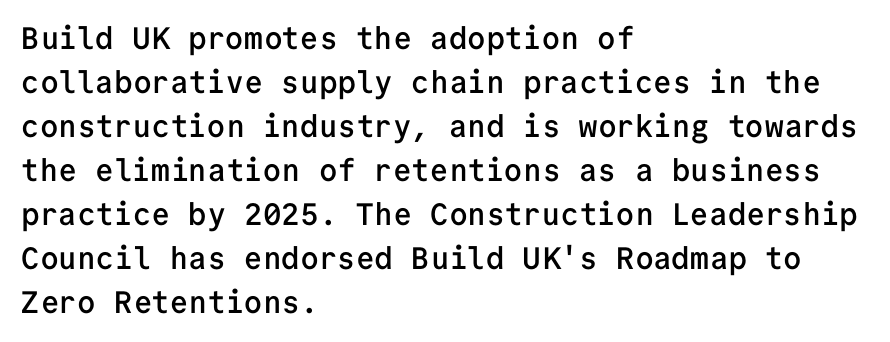
{"serif": "no", "italic": "no", "bold": "semi", "weight": "semibold", "width": "normal", "stroke_contrast": "low", "x_height": "medium", "monospaced": "yes", "underline": "no", "align": "left", "line_spacing": "normal", "line_spacing_ratio": 1.42, "letter_spacing": "normal", "letter_spacing_em": 0.0, "glyph_px": 31}
